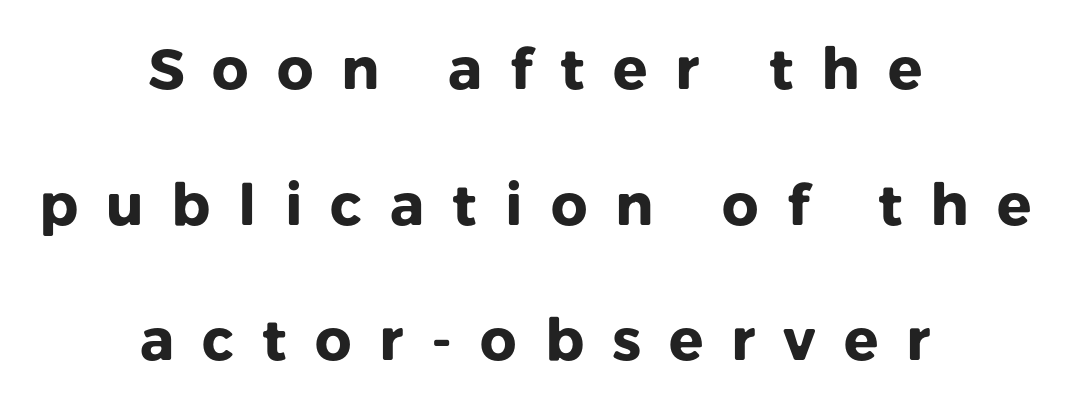
The image shows 57 px heavy sans-serif type, upright; set centered, loose line spacing (2.38x), unusually wide letter spacing (+0.49 em), not underlined; low stroke contrast and a medium x-height.
